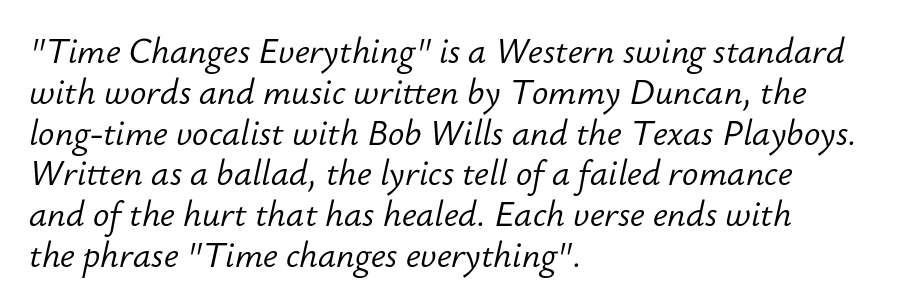
{"italic": "yes", "lean": "right", "slant_degrees": 12, "bold": "no", "weight": "light", "width": "normal", "stroke_contrast": "low", "x_height": "small", "monospaced": "no", "underline": "no", "align": "left", "line_spacing_ratio": 1.2, "letter_spacing": "normal", "letter_spacing_em": 0.0, "glyph_px": 34}
